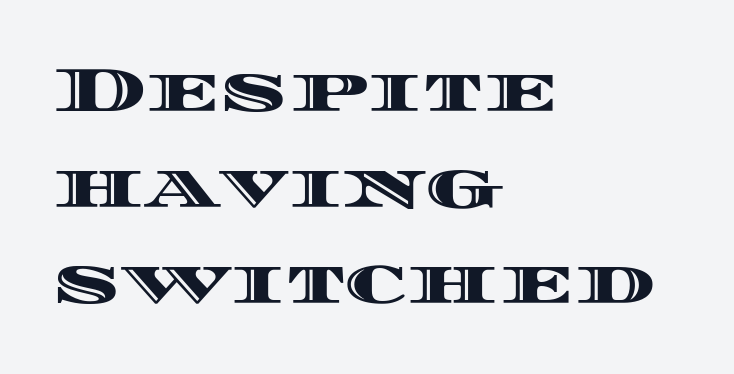
Q: Is the text italic (slanted)? A: No, it is upright.
Q: Is the text underlined? A: No.
Q: How is the paragraph aligned? A: Left-aligned.
Q: Is the spacing between letters normal or unusually wide? A: Normal.
Q: Is the spacing between lines tight, normal or loose? A: Normal.
Q: Width (condensed, normal, or wide)? A: Wide.
Q: x-height? A: Large.
Q: Monospaced? A: No.
